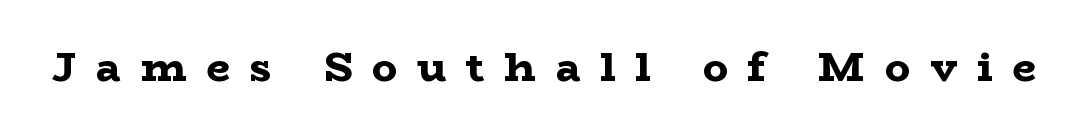
{"serif": "yes", "italic": "no", "bold": "yes", "weight": "bold", "width": "wide", "stroke_contrast": "low", "x_height": "medium", "monospaced": "no", "underline": "no", "letter_spacing": "wide", "letter_spacing_em": 0.47, "glyph_px": 42}
